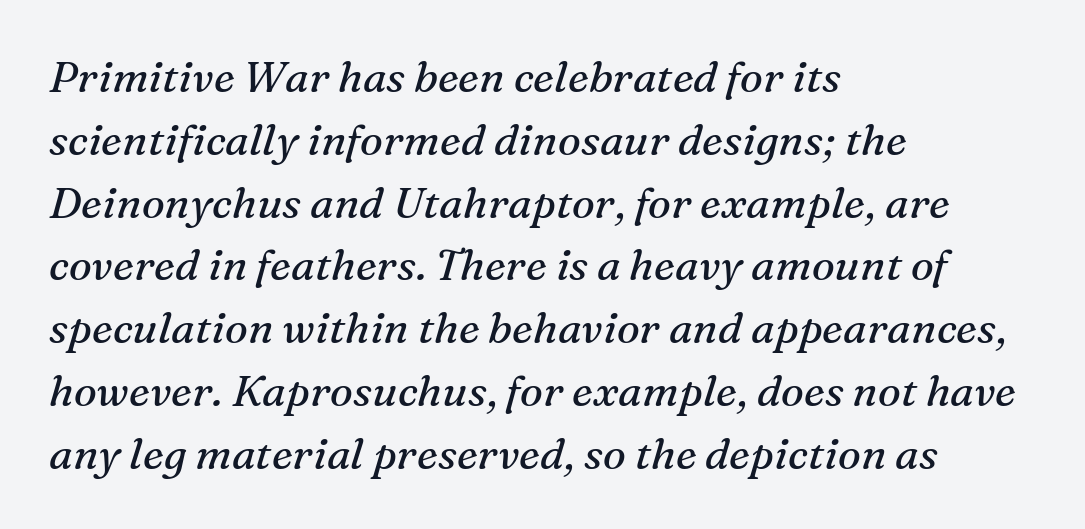
Line starts are locked; line ends wander. A serif font was chosen for this passage. The characters are drawn with everyday or finer stroke widths. This is oblique type, the kind used for emphasis or titles.
